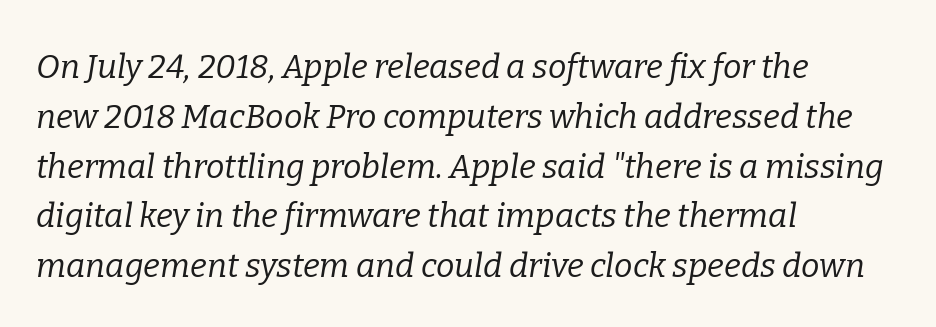
Q: Is the text bold? A: No.
Q: Is the text italic (slanted)? A: Yes, it leans right by about 9 degrees.
Q: Is the typeface a serif or a sans-serif typeface? A: Serif.
Q: Is the text underlined? A: No.
Q: How is the paragraph aligned? A: Left-aligned.
Q: Is the spacing between letters normal or unusually wide? A: Normal.
Q: Is the spacing between lines tight, normal or loose? A: Normal.
Q: Width (condensed, normal, or wide)? A: Normal.
Q: Stroke contrast? A: Low.
Q: x-height? A: Medium.
Q: Monospaced? A: No.
